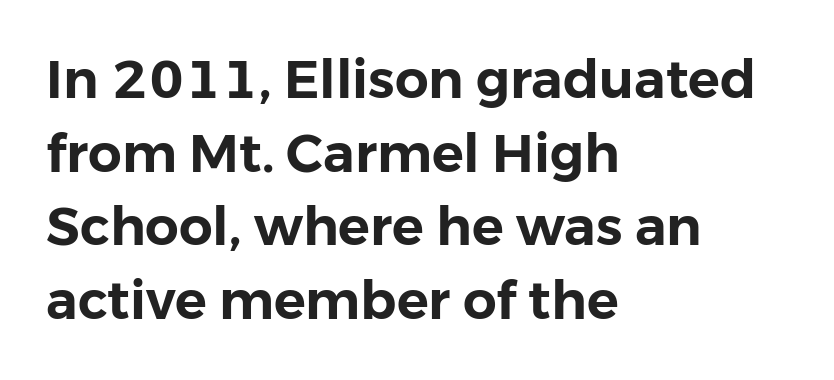
Q: Is the text italic (slanted)? A: No, it is upright.
Q: Is the typeface a serif or a sans-serif typeface? A: Sans-serif.
Q: Is the text underlined? A: No.
Q: How is the paragraph aligned? A: Left-aligned.
Q: Is the spacing between letters normal or unusually wide? A: Normal.
Q: Is the spacing between lines tight, normal or loose? A: Normal.
Q: Width (condensed, normal, or wide)? A: Normal.
Q: Stroke contrast? A: Low.
Q: x-height? A: Medium.
Q: Monospaced? A: No.
